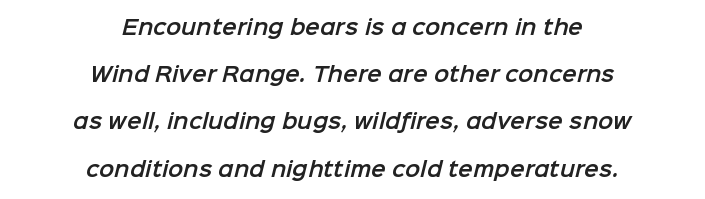
Q: Is the text underlined? A: No.
Q: How is the paragraph aligned? A: Centered.
Q: Is the spacing between letters normal or unusually wide? A: Normal.
Q: Is the spacing between lines tight, normal or loose? A: Loose.
